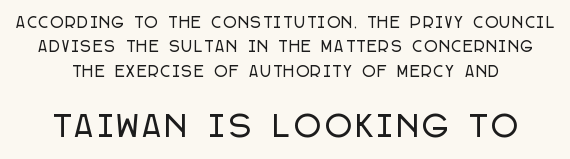
The image shows 29 px condensed sans-serif type, upright; set line spacing 1.75x, not underlined; the second (bottom) block is 2.07x larger; low stroke contrast and a large x-height.
